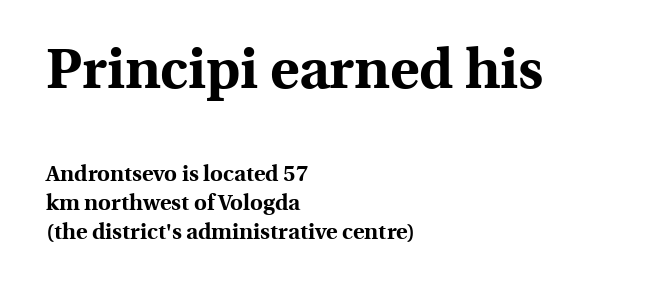
The image shows 56 px bold serif type, upright; set left-aligned, normal line spacing (1.31x), normal letter spacing, not underlined; the first (top) block is 2.55x larger; a medium x-height.
